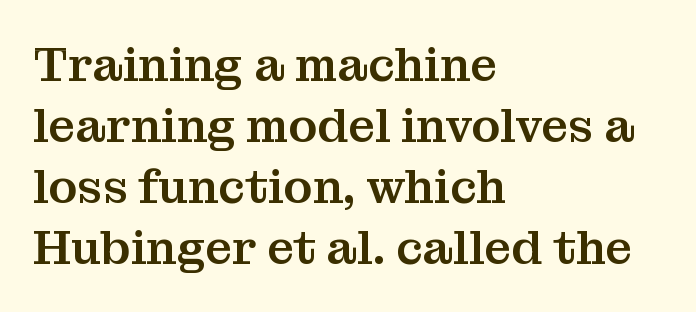
Q: Is the text italic (slanted)? A: No, it is upright.
Q: Is the typeface a serif or a sans-serif typeface? A: Serif.
Q: Is the text underlined? A: No.
Q: How is the paragraph aligned? A: Left-aligned.
Q: Is the spacing between letters normal or unusually wide? A: Normal.
Q: Is the spacing between lines tight, normal or loose? A: Normal.
Q: Width (condensed, normal, or wide)? A: Normal.
Q: Stroke contrast? A: Medium.
Q: x-height? A: Medium.
Q: Monospaced? A: No.
